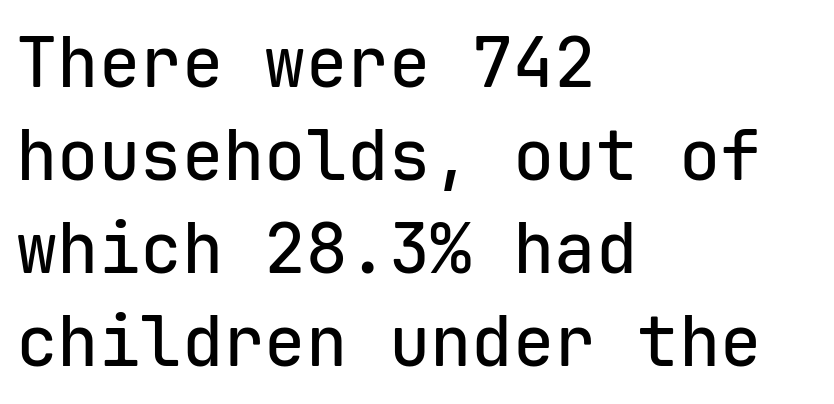
{"serif": "no", "italic": "no", "width": "normal", "stroke_contrast": "low", "x_height": "medium", "monospaced": "yes", "underline": "no", "align": "left", "line_spacing": "normal", "line_spacing_ratio": 1.35, "letter_spacing": "normal", "letter_spacing_em": 0.0, "glyph_px": 69}
